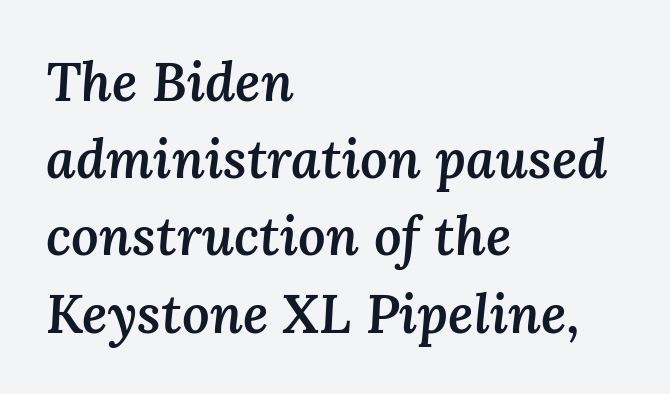
{"italic": "yes", "lean": "right", "slant_degrees": 3, "bold": "semi", "weight": "semibold", "width": "normal", "stroke_contrast": "medium", "x_height": "medium", "monospaced": "no", "underline": "no", "align": "left", "line_spacing": "normal", "line_spacing_ratio": 1.43, "letter_spacing": "normal", "letter_spacing_em": 0.0, "glyph_px": 54}
